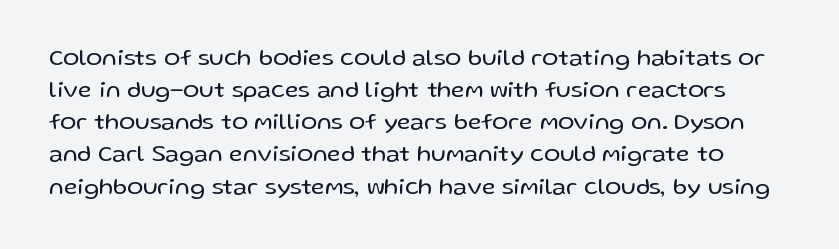
Tracking value appears to be zero — textbook default spacing. These lines sit exactly where default settings would place them. Weight class: somewhere from thin through regular. The foot of each line stays bare and open.
